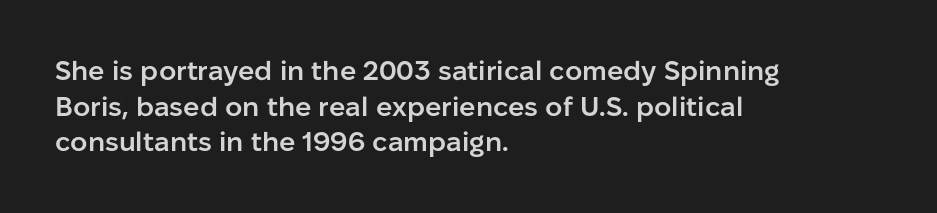
Q: Is the text bold? A: Semi-bold.
Q: Is the text italic (slanted)? A: No, it is upright.
Q: Is the text underlined? A: No.
Q: How is the paragraph aligned? A: Left-aligned.
Q: Is the spacing between letters normal or unusually wide? A: Normal.
Q: Is the spacing between lines tight, normal or loose? A: Normal.
